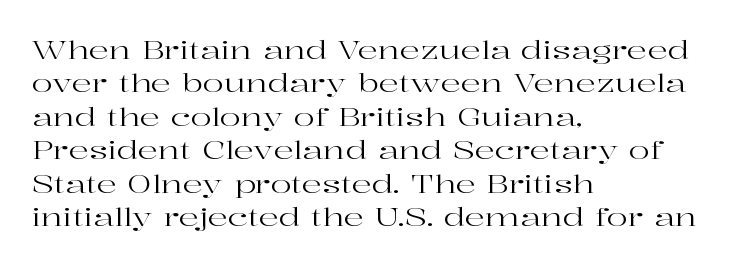
The image shows 25 px text type, upright; set left-aligned, normal line spacing (1.34x), normal letter spacing, not underlined.
